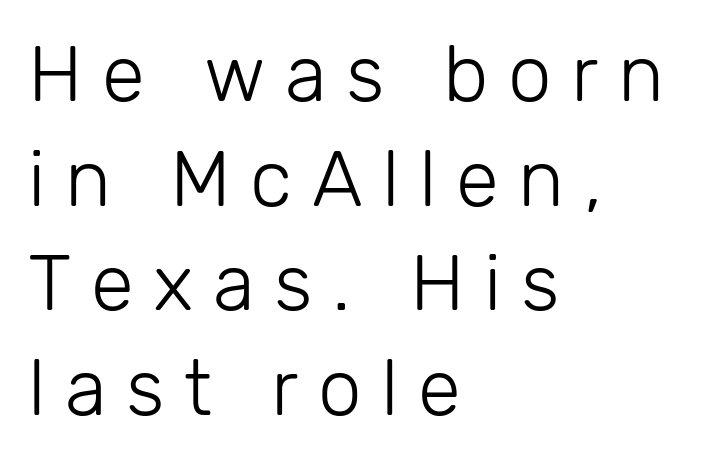
Note: no serifs on the glyphs. The face used here is rendered with a markedly widened letterfit. Heaviness? Minimal to ordinary, like unemphasized prose. Each row of text sits above clean, open space. Reading down the block, your eye returns to a fixed left position each line.
